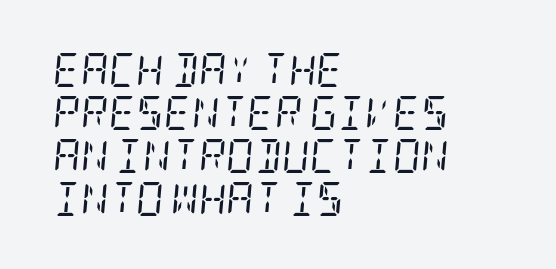
Q: Is the text bold? A: No.
Q: Is the text italic (slanted)? A: Yes, it leans right by about 5 degrees.
Q: Is the typeface a serif or a sans-serif typeface? A: Serif.
Q: Is the text underlined? A: No.
Q: How is the paragraph aligned? A: Left-aligned.
Q: Is the spacing between letters normal or unusually wide? A: Normal.
Q: Is the spacing between lines tight, normal or loose? A: Normal.
Q: Width (condensed, normal, or wide)? A: Condensed.
Q: Stroke contrast? A: Low.
Q: x-height? A: Large.
